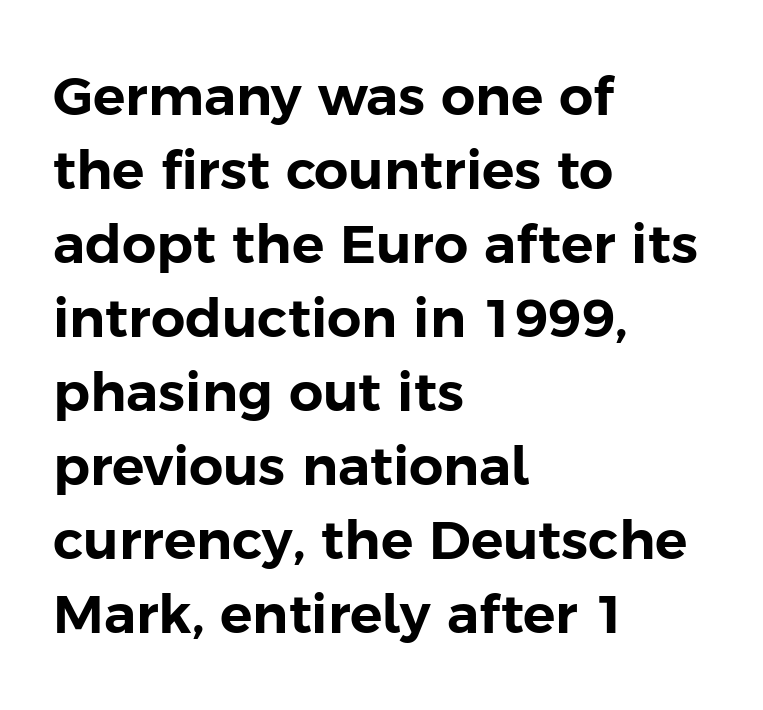
{"serif": "no", "italic": "no", "width": "normal", "stroke_contrast": "low", "x_height": "medium", "monospaced": "no", "underline": "no", "align": "left", "line_spacing": "normal", "line_spacing_ratio": 1.37, "letter_spacing": "normal", "letter_spacing_em": 0.0, "glyph_px": 54}
